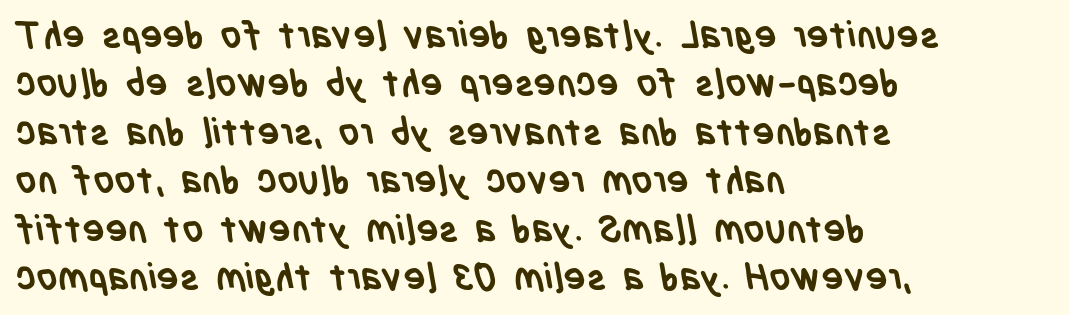
The image shows 37 px semibold, condensed sans-serif type; set left-aligned, normal line spacing (1.31x), normal letter spacing, not underlined; low stroke contrast and a large x-height.
